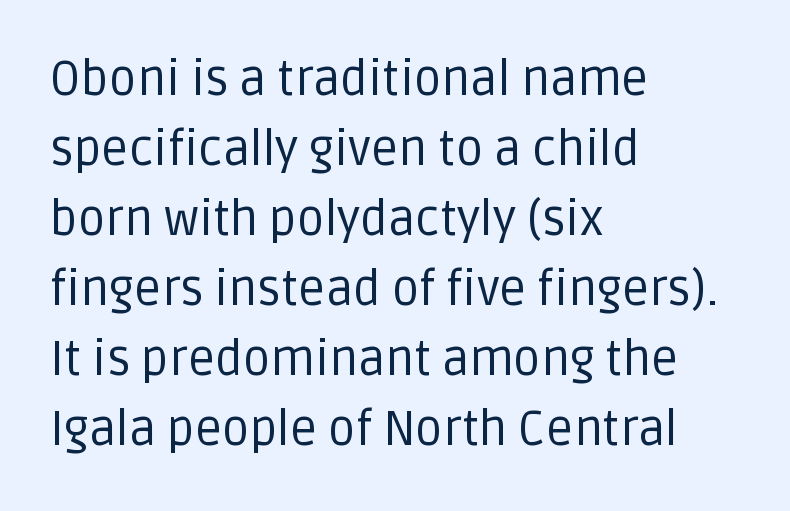
No heavy texture on the line: the type isn't bold. Note the varied advance widths — an 'i' is clearly narrower than an 'm'. The letters sit at their default tracking, neither squeezed nor spread. One glance says typical: line gaps are just what's usual. The paragraph shown leans on its left margin.
